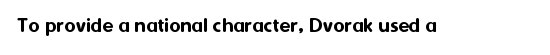
Tall strokes in this sample are plumb rather than angled. Short note: letters normally spaced. Lines of text with bare space underneath.
